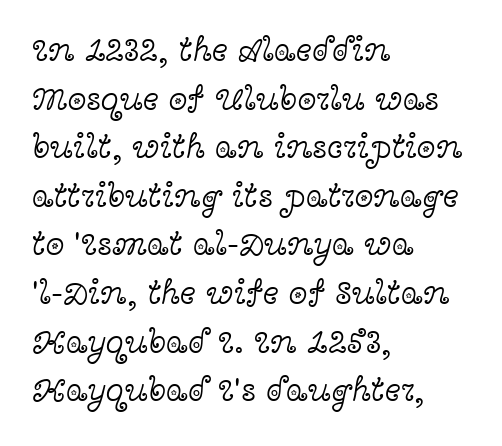
The rendering uses a moderate line-height, typical for paragraphs. This sample has the flowing, uneven cadence of proportional lettering. Typographically, this falls in the serif category. Unbolded letterforms with no extra heft. The axis of the letterforms is exactly vertical. Caption: multi-line text, flush left, ragged right.
